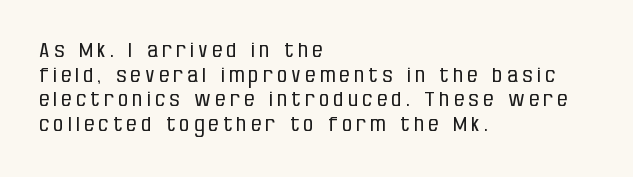
Q: Is the text bold? A: No.
Q: Is the text italic (slanted)? A: No, it is upright.
Q: Is the text underlined? A: No.
Q: How is the paragraph aligned? A: Left-aligned.
Q: Is the spacing between letters normal or unusually wide? A: Unusually wide.
